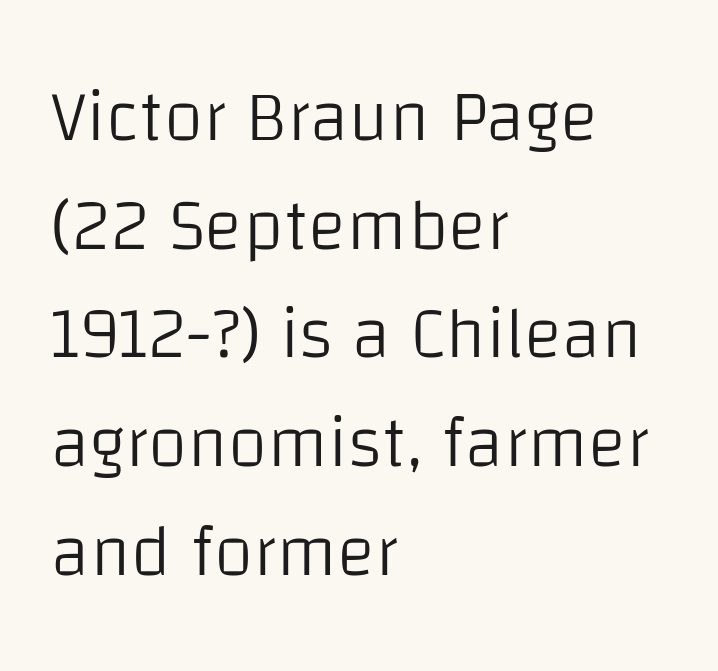
Q: Is the text bold? A: No.
Q: Is the text italic (slanted)? A: No, it is upright.
Q: Is the typeface a serif or a sans-serif typeface? A: Sans-serif.
Q: Is the text underlined? A: No.
Q: How is the paragraph aligned? A: Left-aligned.
Q: Is the spacing between letters normal or unusually wide? A: Normal.
Q: Is the spacing between lines tight, normal or loose? A: Normal.
Q: Width (condensed, normal, or wide)? A: Normal.
Q: Stroke contrast? A: Low.
Q: x-height? A: Large.
Q: Monospaced? A: No.
